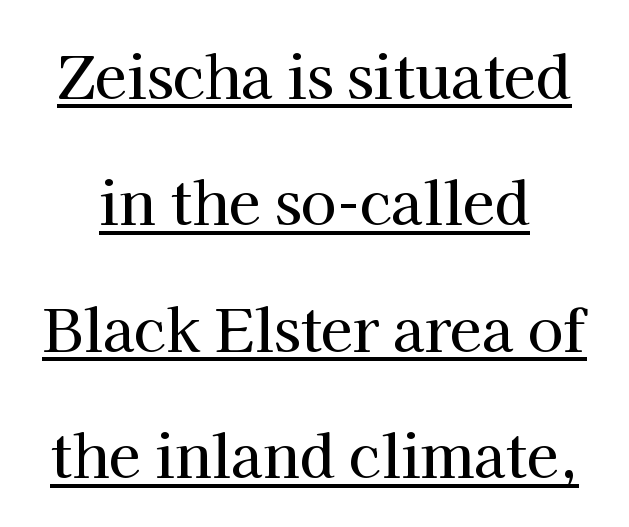
{"serif": "yes", "italic": "no", "width": "normal", "stroke_contrast": "high", "x_height": "medium", "monospaced": "no", "underline": "yes", "line_spacing": "loose", "line_spacing_ratio": 2.18, "letter_spacing": "normal", "letter_spacing_em": 0.0, "glyph_px": 58}
